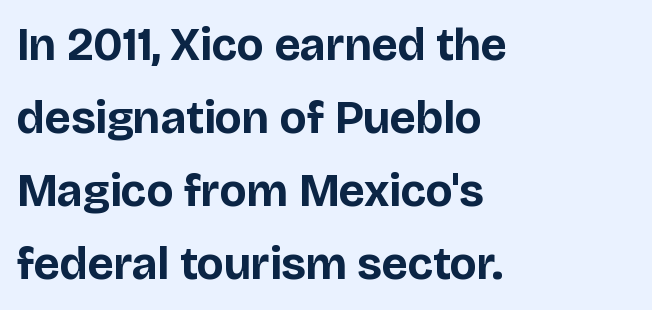
{"serif": "no", "italic": "no", "bold": "yes", "weight": "bold", "width": "normal", "stroke_contrast": "low", "x_height": "large", "monospaced": "no", "underline": "no", "align": "left", "line_spacing": "normal", "line_spacing_ratio": 1.59, "letter_spacing": "normal", "letter_spacing_em": 0.0, "glyph_px": 46}
